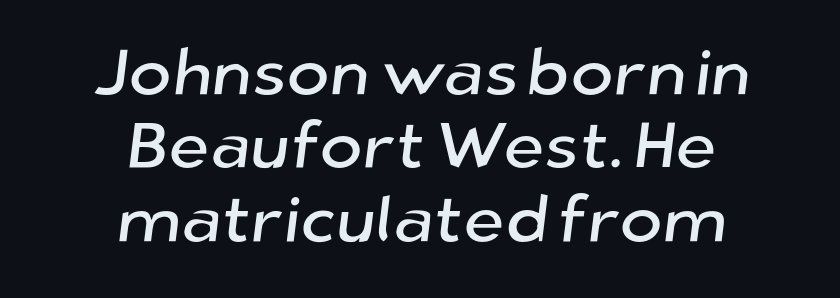
{"serif": "no", "width": "normal", "stroke_contrast": "low", "x_height": "medium", "monospaced": "no", "underline": "no", "align": "center", "line_spacing": "tight", "line_spacing_ratio": 1.13, "letter_spacing": "normal", "letter_spacing_em": 0.0, "glyph_px": 65}
